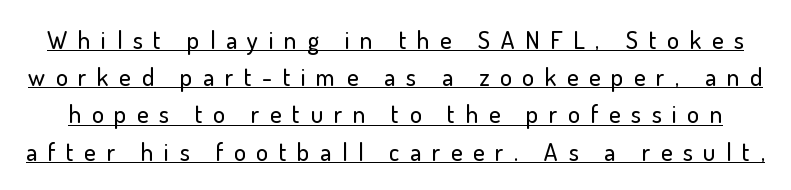
The tracking reads as deliberately expanded to a designer's eye. Successive baselines arrive at the customary interval. A baseline rule has been typeset under these characters. The lettering stays uniformly vertical, giving the passage a roman look.
